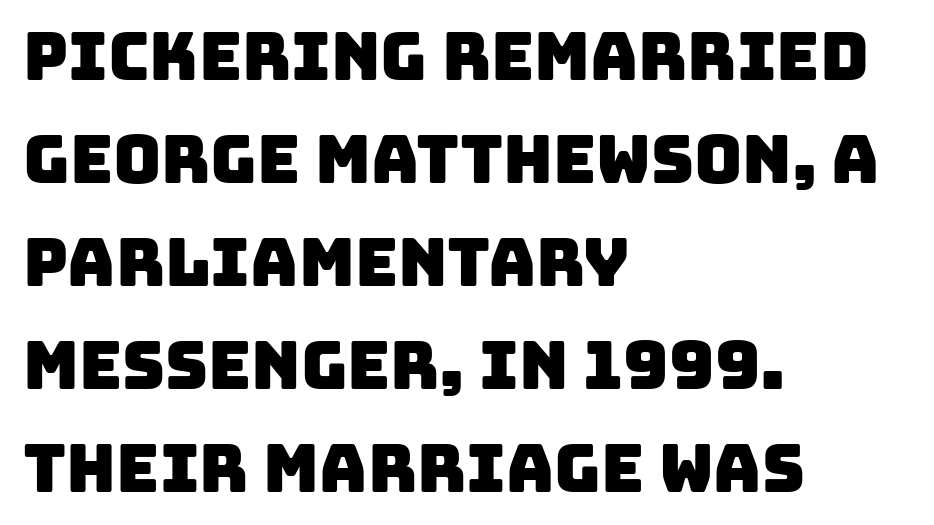
The horizontal fit of the characters is conventional and even. Do the characters align in a grid? No, the font is proportional. Only glyphs here, with clear space below each row. Successive baselines arrive at the customary interval.
